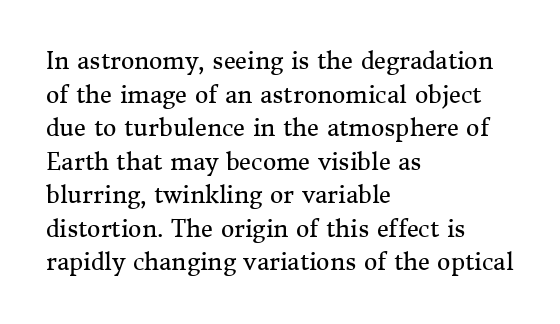
What stands out about the letter spacing? Nothing — it is the standard amount. Type without underlining. You can tell it's not italic because the verticals are truly vertical. Is there much room between lines? A standard amount, neither cramped nor airy.
